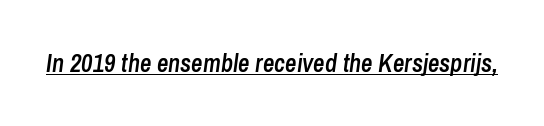
The image shows 25 px text type, italic (leaning right); set normal letter spacing, underlined.
